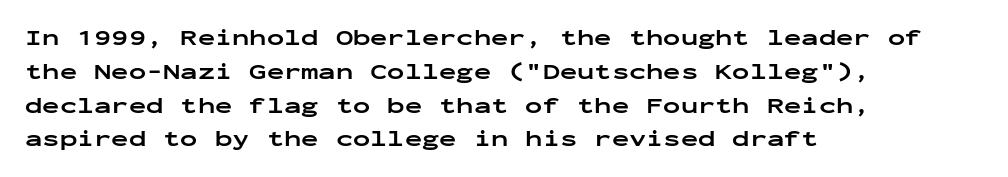
{"italic": "no", "bold": "yes", "underline": "no", "align": "left", "line_spacing": "normal", "line_spacing_ratio": 1.47, "letter_spacing": "normal", "letter_spacing_em": 0.0, "glyph_px": 23}
